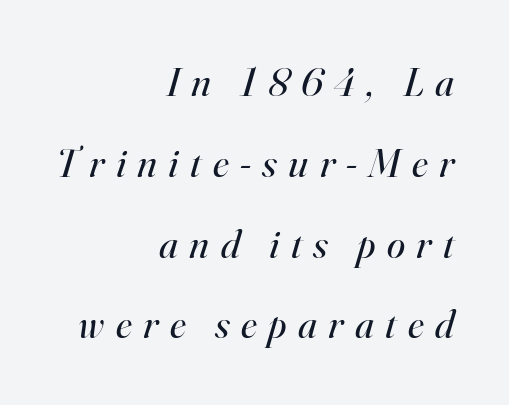
The image shows 41 px regular-weight serif type, italic (leaning right); set right-aligned, loose line spacing (1.97x), unusually wide letter spacing (+0.28 em), not underlined; high stroke contrast and a small x-height.
